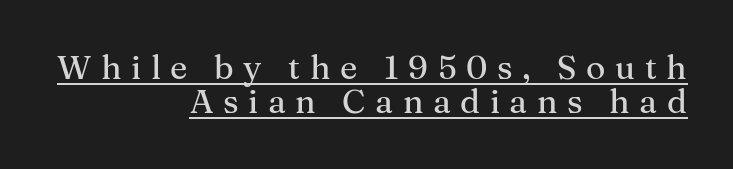
{"serif": "yes", "italic": "no", "width": "normal", "stroke_contrast": "medium", "x_height": "medium", "monospaced": "no", "underline": "yes", "align": "right", "line_spacing": "tight", "line_spacing_ratio": 1.04, "letter_spacing": "wide", "letter_spacing_em": 0.29, "glyph_px": 33}
